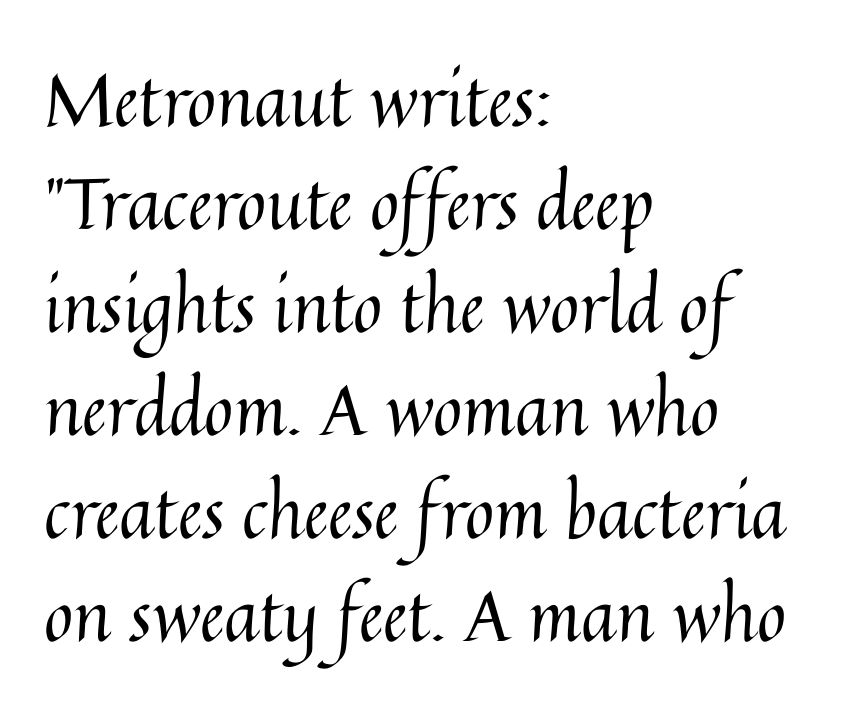
The image shows 71 px regular-weight type; set left-aligned, normal line spacing (1.45x), normal letter spacing, not underlined; medium stroke contrast and a medium x-height.
